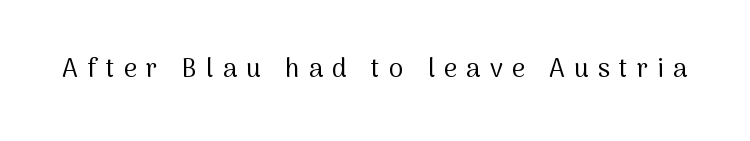
Q: Is the text bold? A: No.
Q: Is the text italic (slanted)? A: No, it is upright.
Q: Is the text underlined? A: No.
Q: Is the spacing between letters normal or unusually wide? A: Unusually wide.
